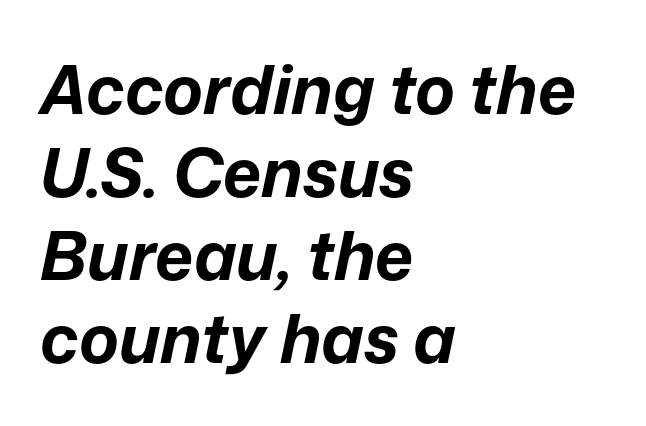
Q: Is the text bold? A: Yes.
Q: Is the text italic (slanted)? A: Yes, it leans right by about 12 degrees.
Q: Is the text underlined? A: No.
Q: How is the paragraph aligned? A: Left-aligned.
Q: Is the spacing between letters normal or unusually wide? A: Normal.
Q: Width (condensed, normal, or wide)? A: Normal.
Q: Stroke contrast? A: Low.
Q: x-height? A: Medium.
Q: Monospaced? A: No.
